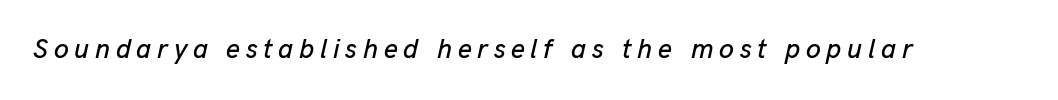
Q: Is the text italic (slanted)? A: Yes, it leans right by about 13 degrees.
Q: Is the text underlined? A: No.
Q: Is the spacing between letters normal or unusually wide? A: Unusually wide.
